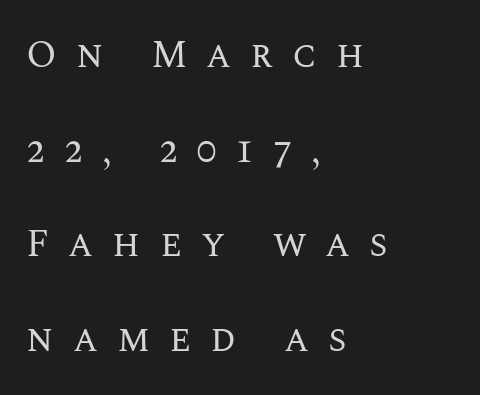
Q: Is the text bold? A: No.
Q: Is the text italic (slanted)? A: No, it is upright.
Q: Is the text underlined? A: No.
Q: How is the paragraph aligned? A: Left-aligned.
Q: Is the spacing between letters normal or unusually wide? A: Unusually wide.
Q: Is the spacing between lines tight, normal or loose? A: Loose.
Q: Width (condensed, normal, or wide)? A: Normal.
Q: Stroke contrast? A: Medium.
Q: x-height? A: Large.
Q: Monospaced? A: No.
